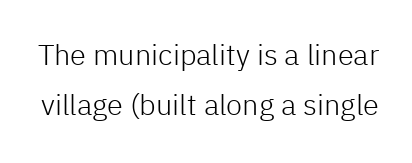
{"serif": "no", "italic": "no", "bold": "no", "weight": "light", "width": "normal", "stroke_contrast": "low", "x_height": "medium", "monospaced": "no", "underline": "no", "line_spacing_ratio": 1.73, "letter_spacing": "normal", "letter_spacing_em": 0.0, "glyph_px": 29}
